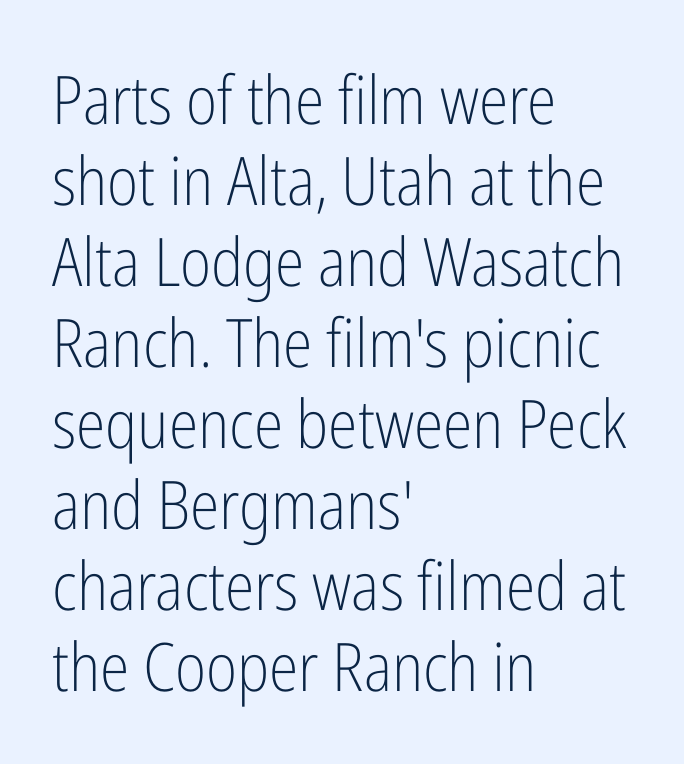
Ascenders rise straight up at ninety degrees. Descenders hang freely into open space. What stands out about the letter spacing? Nothing — it is the standard amount. You could not count columns in this text — the font is proportionally spaced.
